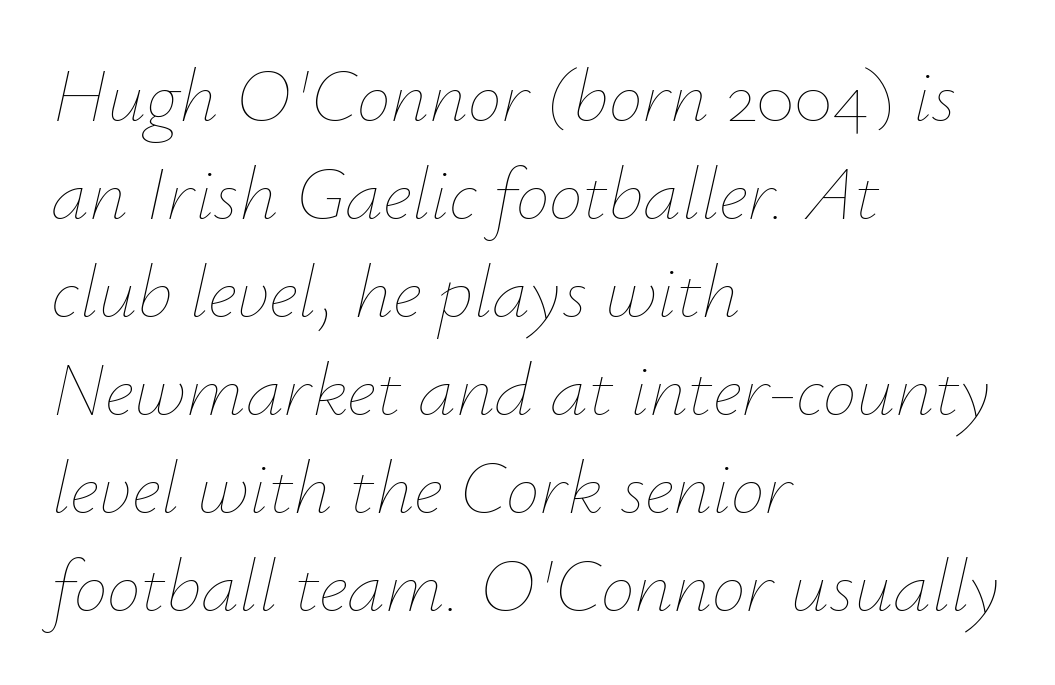
Q: Is the text bold? A: No.
Q: Is the text italic (slanted)? A: Yes, it leans right by about 12 degrees.
Q: Is the text underlined? A: No.
Q: How is the paragraph aligned? A: Left-aligned.
Q: Is the spacing between letters normal or unusually wide? A: Normal.
Q: Is the spacing between lines tight, normal or loose? A: Normal.
Q: Width (condensed, normal, or wide)? A: Normal.
Q: Stroke contrast? A: Low.
Q: x-height? A: Small.
Q: Monospaced? A: No.
